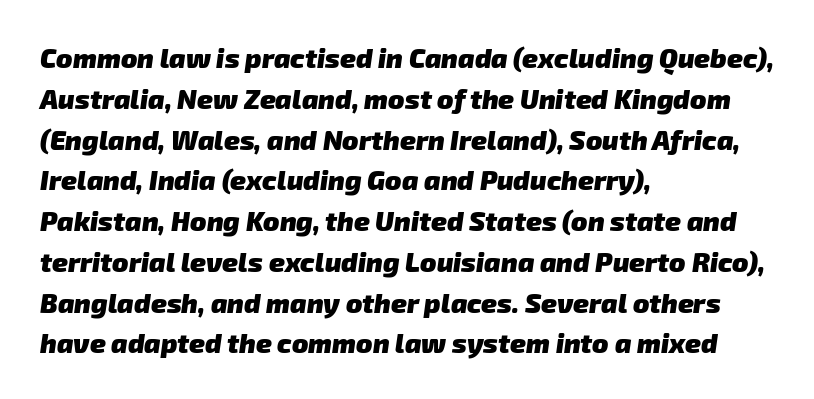
Q: Is the text bold? A: Yes.
Q: Is the text underlined? A: No.
Q: How is the paragraph aligned? A: Left-aligned.
Q: Is the spacing between letters normal or unusually wide? A: Normal.
Q: Is the spacing between lines tight, normal or loose? A: Normal.
